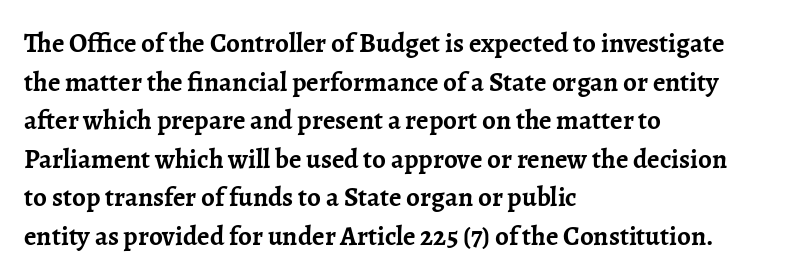
The image shows 27 px bold type, upright; set left-aligned, normal line spacing (1.43x), normal letter spacing, not underlined.
